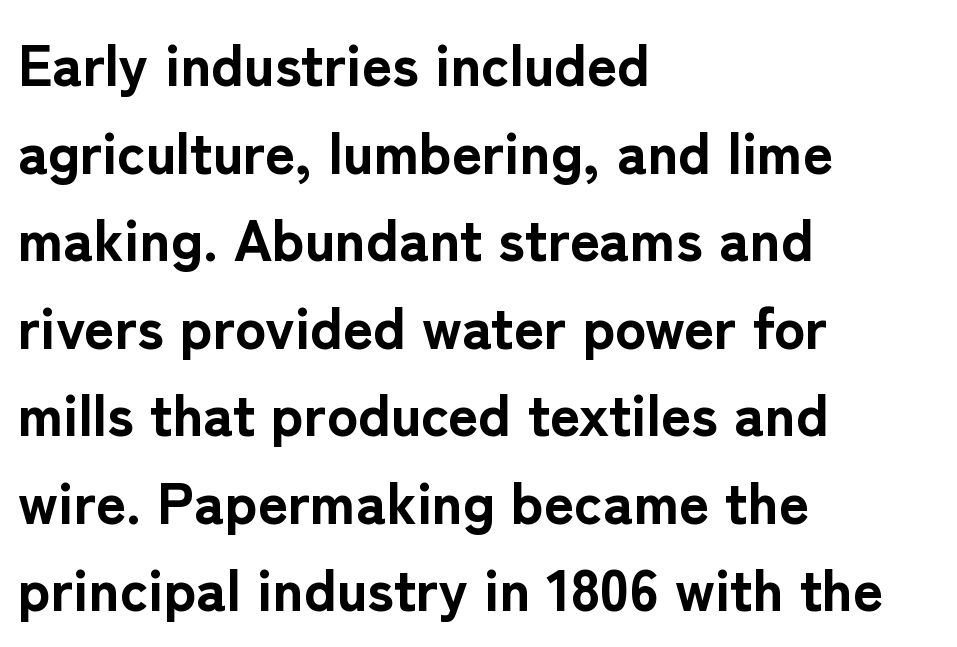
Vertical spacing — default. These lines are rendered in a variable-pitch font. Horizontal alignment here is leftward, the default for most running prose. The specimen omits any rule beneath the text block's lines. Pretty heavy lettering here — definitely bold.
